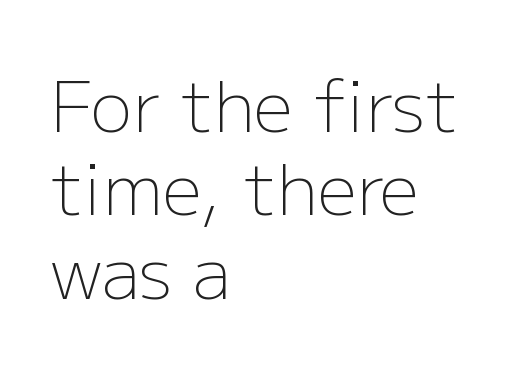
{"serif": "no", "italic": "no", "bold": "no", "weight": "light", "width": "normal", "stroke_contrast": "low", "x_height": "medium", "monospaced": "no", "underline": "no", "align": "left", "line_spacing_ratio": 1.19, "letter_spacing": "normal", "letter_spacing_em": 0.0, "glyph_px": 70}
